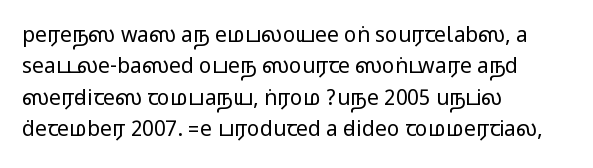
Q: Is the text italic (slanted)? A: No, it is upright.
Q: Is the text underlined? A: No.
Q: How is the paragraph aligned? A: Left-aligned.
Q: Is the spacing between letters normal or unusually wide? A: Normal.
Q: Is the spacing between lines tight, normal or loose? A: Normal.
